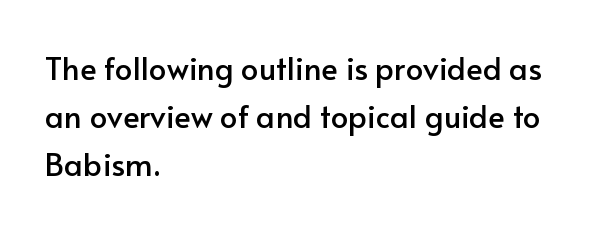
The image shows 31 px sans-serif type, upright; set left-aligned, normal line spacing (1.55x), normal letter spacing, not underlined; low stroke contrast and a small x-height.
